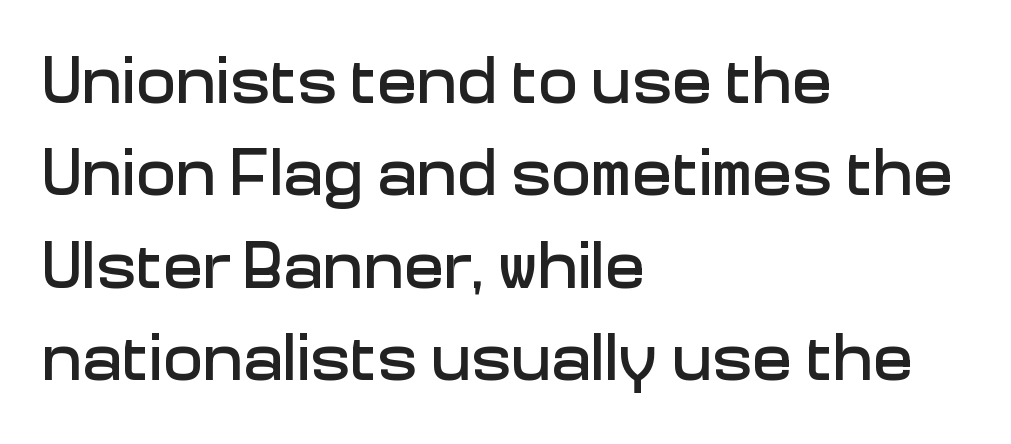
A student would call this left alignment; a typographer would say flush left, rag right. The type sits square on the baseline with zero lean. Is the letter spacing exaggerated? No — it looks like the ordinary default. Has an underline been added? It has not. A typesetter would label this face a sans. Each letter keeps its own natural width here, so spacing adapts to shape.
